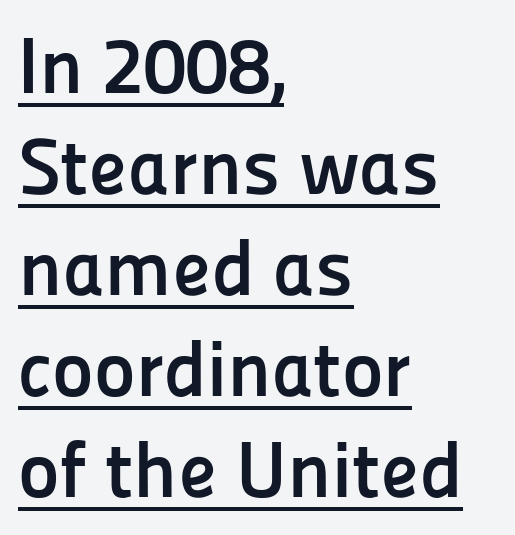
{"serif": "no", "italic": "no", "bold": "yes", "weight": "semibold", "width": "normal", "stroke_contrast": "low", "x_height": "medium", "monospaced": "no", "underline": "yes", "align": "left", "line_spacing": "normal", "line_spacing_ratio": 1.28, "letter_spacing": "normal", "letter_spacing_em": 0.0, "glyph_px": 79}
